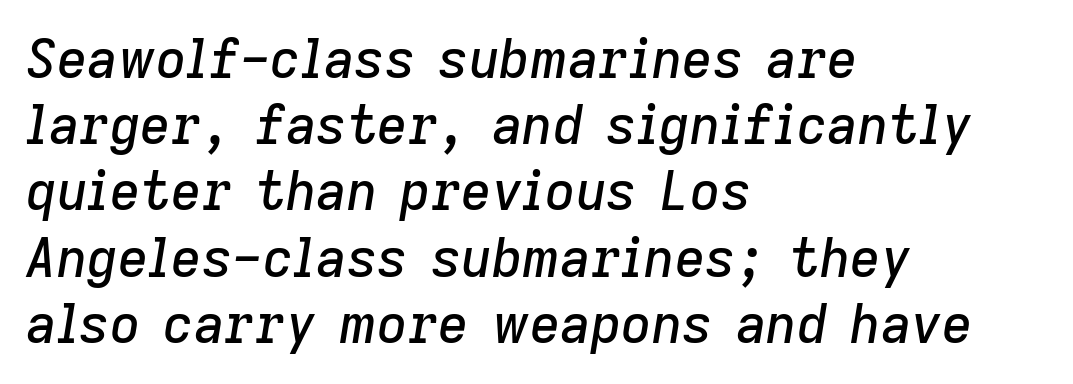
The font's italic variant was chosen for this text. Short and long lines alike share a common starting point at left. The line texture is even and compact thanks to regular tracking. Horizontal bands of white between lines are of average thickness. Varying glyph widths throughout — classic text-font behaviour. This rendering features lettering with no underline.
